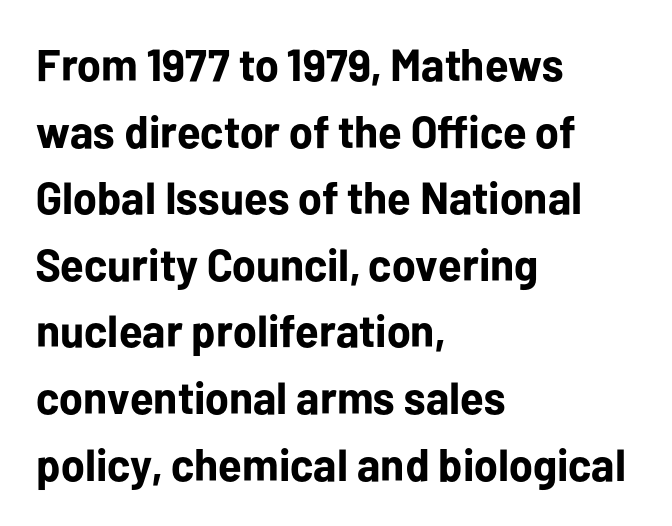
Q: Is the text bold? A: Yes.
Q: Is the text italic (slanted)? A: No, it is upright.
Q: Is the typeface a serif or a sans-serif typeface? A: Sans-serif.
Q: Is the text underlined? A: No.
Q: How is the paragraph aligned? A: Left-aligned.
Q: Is the spacing between letters normal or unusually wide? A: Normal.
Q: Is the spacing between lines tight, normal or loose? A: Normal.
Q: Width (condensed, normal, or wide)? A: Normal.
Q: Stroke contrast? A: Low.
Q: x-height? A: Medium.
Q: Monospaced? A: No.
